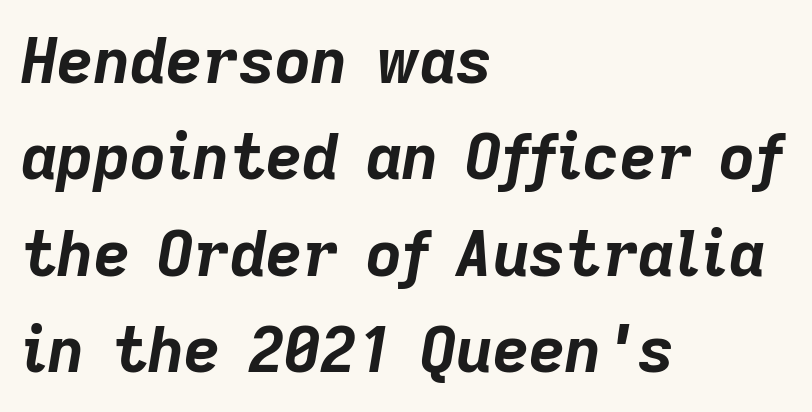
The image shows 63 px bold type, italic (leaning right); set left-aligned, normal line spacing (1.53x), normal letter spacing, not underlined; low stroke contrast and a medium x-height.
